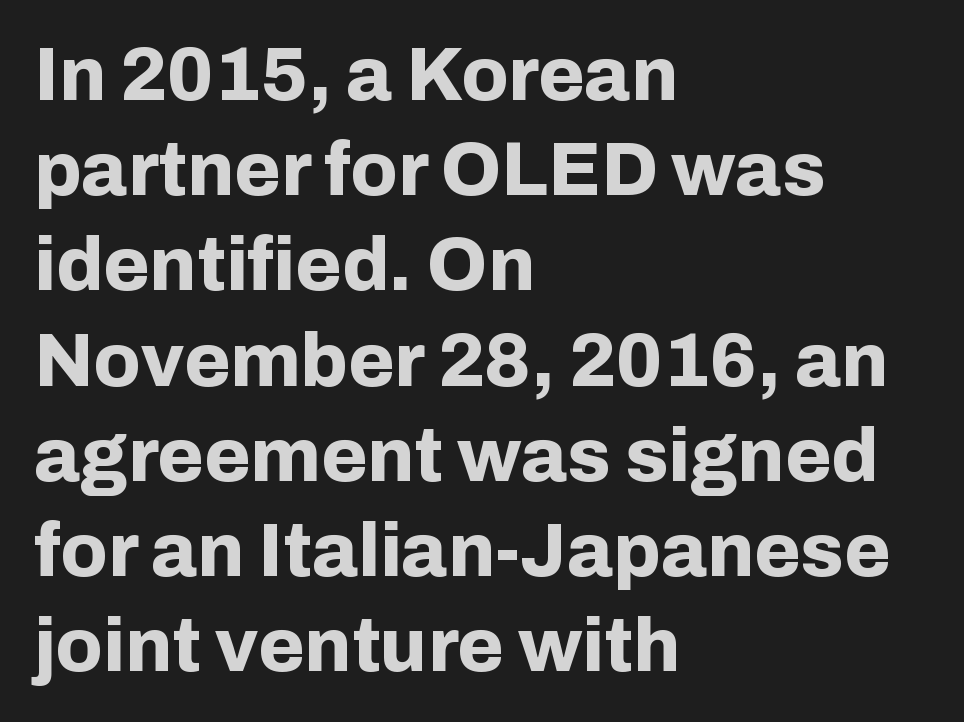
Q: Is the text bold? A: Yes.
Q: Is the text italic (slanted)? A: No, it is upright.
Q: Is the typeface a serif or a sans-serif typeface? A: Sans-serif.
Q: Is the text underlined? A: No.
Q: How is the paragraph aligned? A: Left-aligned.
Q: Is the spacing between letters normal or unusually wide? A: Normal.
Q: Is the spacing between lines tight, normal or loose? A: Normal.
Q: Width (condensed, normal, or wide)? A: Normal.
Q: Stroke contrast? A: Low.
Q: x-height? A: Medium.
Q: Monospaced? A: No.
